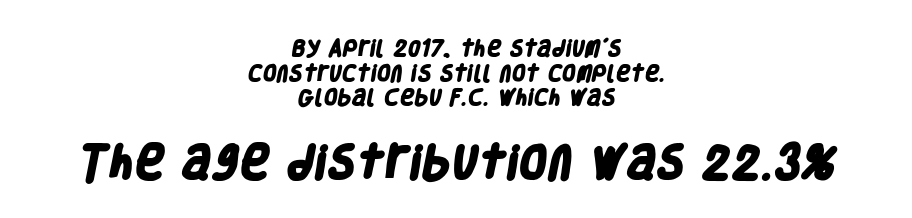
{"serif": "no", "bold": "yes", "weight": "heavy", "width": "condensed", "stroke_contrast": "low", "x_height": "large", "monospaced": "no", "underline": "no", "align": "center", "line_spacing": "normal", "line_spacing_ratio": 1.37, "letter_spacing": "normal", "letter_spacing_em": 0.0, "larger_block": "second", "size_ratio": 2.06, "glyph_px": 37}
